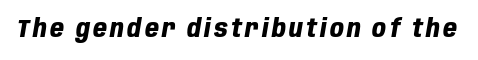
{"italic": "yes", "lean": "right", "slant_degrees": 10, "bold": "yes", "underline": "no", "glyph_px": 24}
